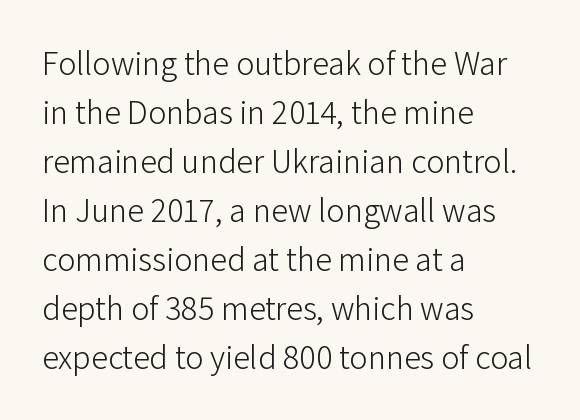
Q: Is the text bold? A: No.
Q: Is the text italic (slanted)? A: No, it is upright.
Q: Is the typeface a serif or a sans-serif typeface? A: Sans-serif.
Q: Is the text underlined? A: No.
Q: How is the paragraph aligned? A: Left-aligned.
Q: Is the spacing between letters normal or unusually wide? A: Normal.
Q: Is the spacing between lines tight, normal or loose? A: Normal.
Q: Width (condensed, normal, or wide)? A: Normal.
Q: Stroke contrast? A: Low.
Q: x-height? A: Medium.
Q: Monospaced? A: No.
